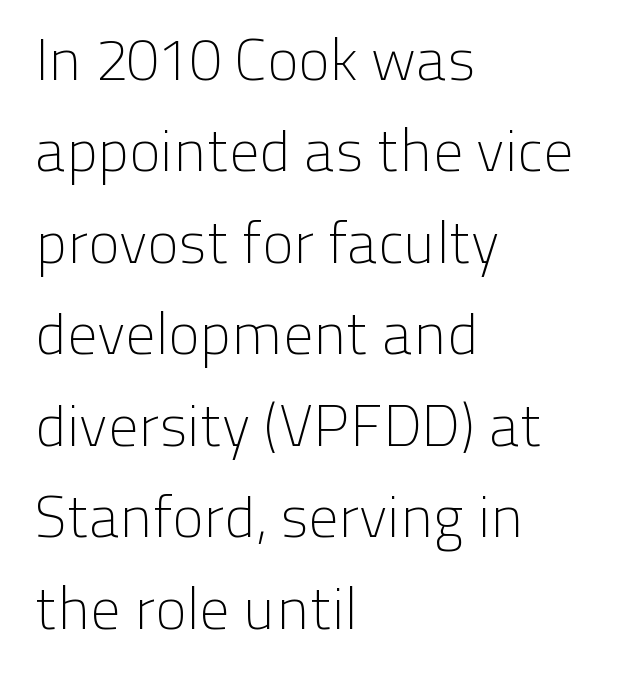
{"serif": "no", "italic": "no", "bold": "no", "weight": "light", "width": "normal", "stroke_contrast": "low", "x_height": "medium", "monospaced": "no", "underline": "no", "align": "left", "line_spacing": "normal", "line_spacing_ratio": 1.55, "letter_spacing": "normal", "letter_spacing_em": 0.0, "glyph_px": 59}
